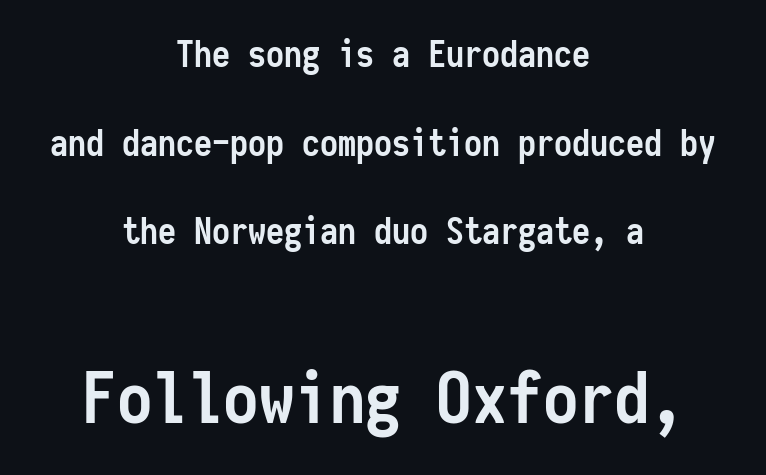
The image shows 71 px semibold, condensed sans-serif type, upright, monospaced; set centered, loose line spacing (2.46x), normal letter spacing, not underlined; the second (bottom) block is 1.97x larger; low stroke contrast and a medium x-height.
